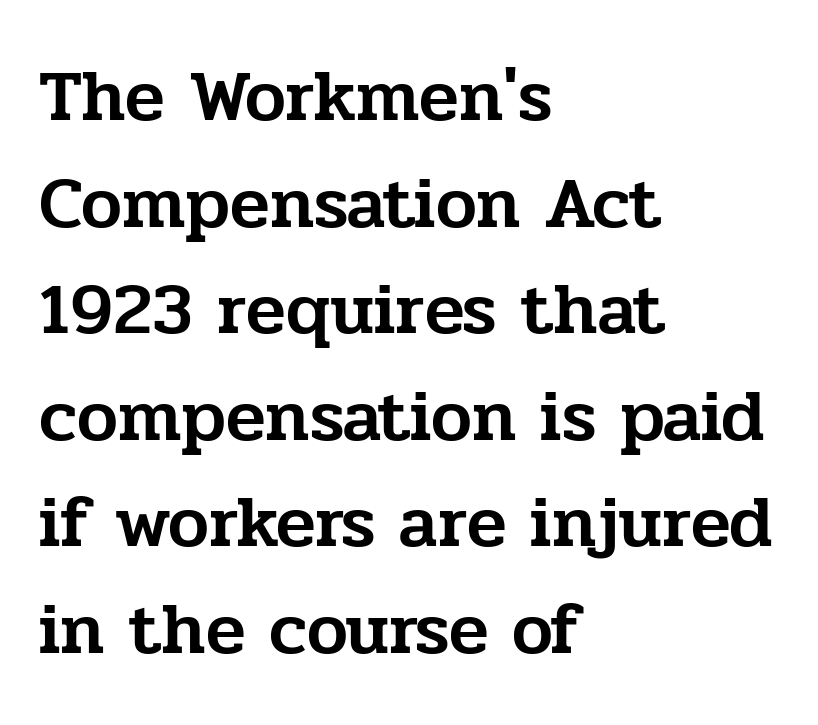
Are there feet on the stems? There are — it's a serif. Looks like regular typesetting: each glyph gets only the width it needs. The passage shown has conventional tracking throughout. Notice how the passage keeps a crisp vertical edge on the left only. The lettering holds an erect, upright posture throughout.
